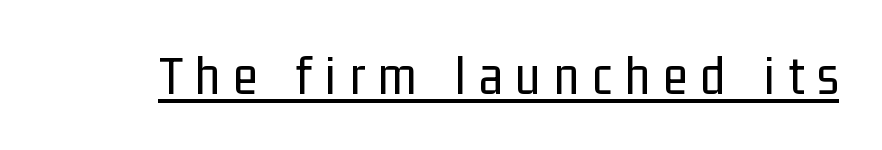
The image shows 56 px regular-weight, condensed sans-serif type, upright; set unusually wide letter spacing (+0.24 em), underlined; low stroke contrast and a medium x-height.
